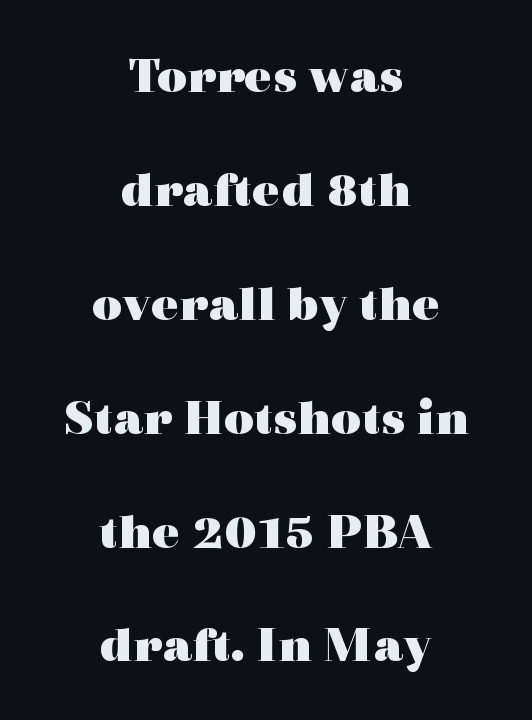
Q: Is the text bold? A: Yes.
Q: Is the text italic (slanted)? A: No, it is upright.
Q: Is the typeface a serif or a sans-serif typeface? A: Serif.
Q: Is the text underlined? A: No.
Q: How is the paragraph aligned? A: Centered.
Q: Is the spacing between letters normal or unusually wide? A: Normal.
Q: Is the spacing between lines tight, normal or loose? A: Loose.
Q: Width (condensed, normal, or wide)? A: Wide.
Q: x-height? A: Medium.
Q: Monospaced? A: No.
